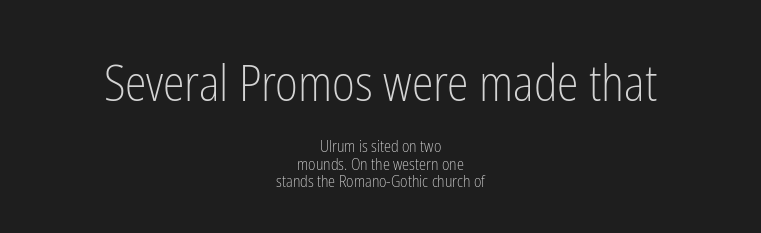
{"serif": "no", "italic": "no", "bold": "no", "weight": "light", "width": "condensed", "stroke_contrast": "low", "x_height": "medium", "monospaced": "no", "underline": "no", "align": "center", "line_spacing": "tight", "line_spacing_ratio": 1.1, "letter_spacing": "normal", "letter_spacing_em": 0.0, "larger_block": "first", "size_ratio": 3.06, "glyph_px": 49}
